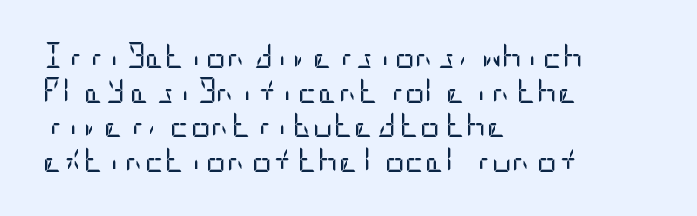
The image shows 25 px text type, upright; set left-aligned, normal line spacing (1.39x), normal letter spacing, not underlined.
